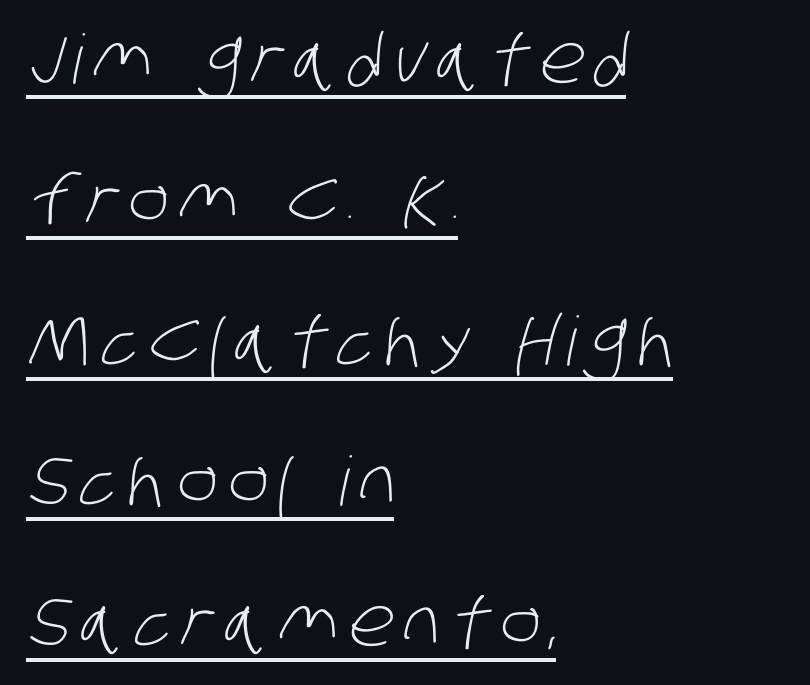
{"serif": "no", "bold": "no", "weight": "light", "width": "condensed", "stroke_contrast": "low", "x_height": "large", "monospaced": "no", "underline": "yes", "align": "left", "line_spacing": "loose", "line_spacing_ratio": 2.07, "glyph_px": 68}
